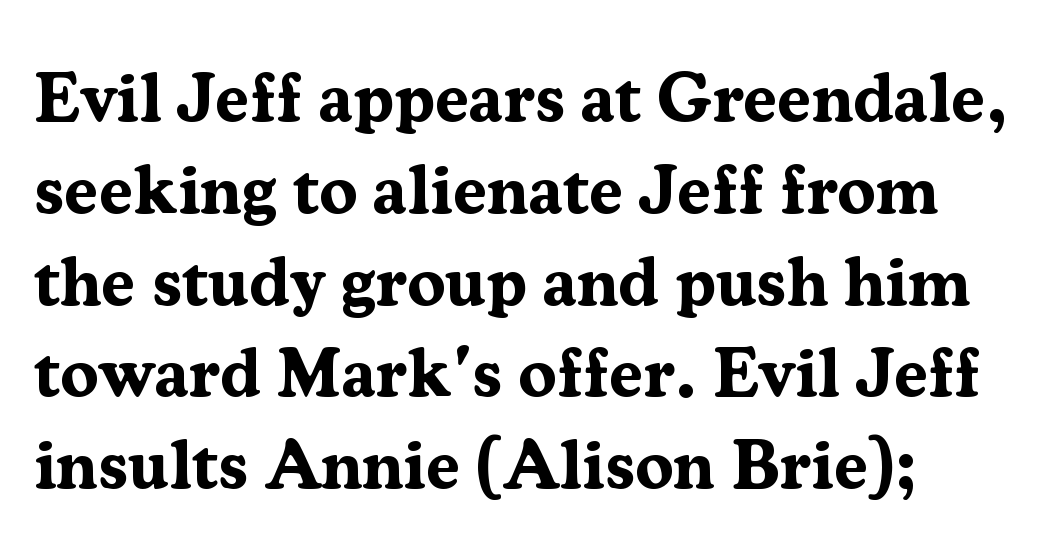
{"serif": "yes", "italic": "no", "bold": "yes", "weight": "bold", "width": "normal", "stroke_contrast": "medium", "x_height": "medium", "monospaced": "no", "underline": "no", "line_spacing": "normal", "line_spacing_ratio": 1.33, "letter_spacing": "normal", "letter_spacing_em": 0.0, "glyph_px": 69}
